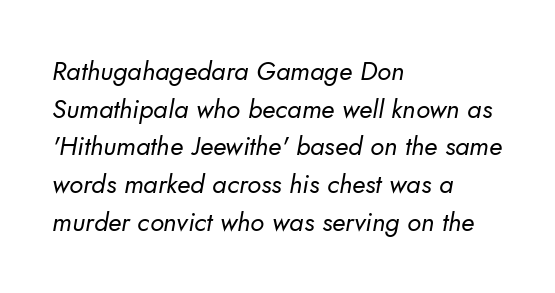
Q: Is the text bold? A: No.
Q: Is the text underlined? A: No.
Q: How is the paragraph aligned? A: Left-aligned.
Q: Is the spacing between letters normal or unusually wide? A: Normal.
Q: Is the spacing between lines tight, normal or loose? A: Normal.
